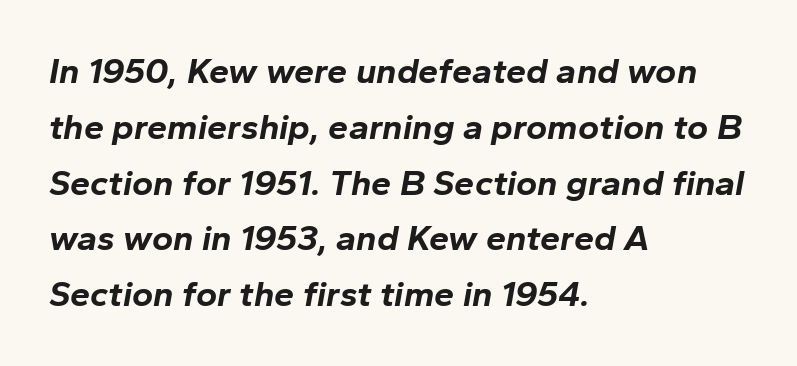
Q: Is the text bold? A: Yes.
Q: Is the text italic (slanted)? A: Yes, it leans right by about 10 degrees.
Q: Is the text underlined? A: No.
Q: How is the paragraph aligned? A: Left-aligned.
Q: Is the spacing between letters normal or unusually wide? A: Normal.
Q: Is the spacing between lines tight, normal or loose? A: Normal.
Q: Width (condensed, normal, or wide)? A: Normal.
Q: Stroke contrast? A: Low.
Q: x-height? A: Medium.
Q: Monospaced? A: No.
